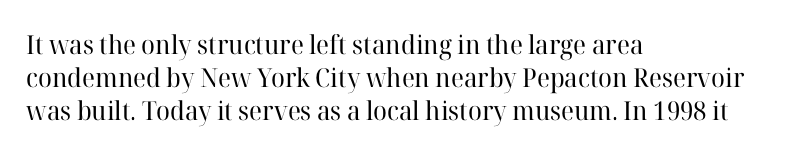
The image shows 26 px text type, upright; set left-aligned, normal line spacing (1.26x), normal letter spacing, not underlined.
